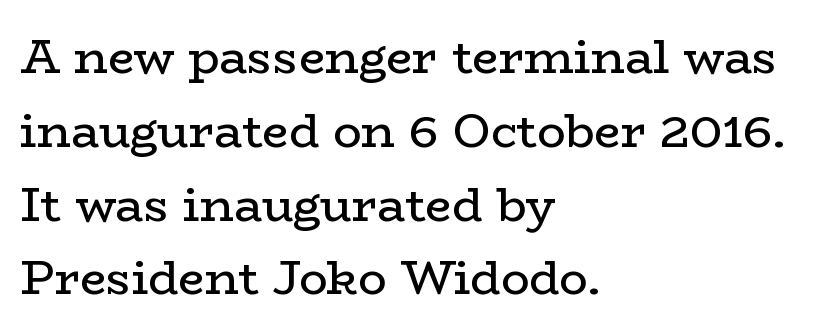
Varying glyph widths throughout — classic text-font behaviour. This rendering features lettering with no underline. Here the glyphs are tracked normally, forming tight word shapes. The lines sit at an ordinary, default distance from one another. These lines are composed in type with serifs.
